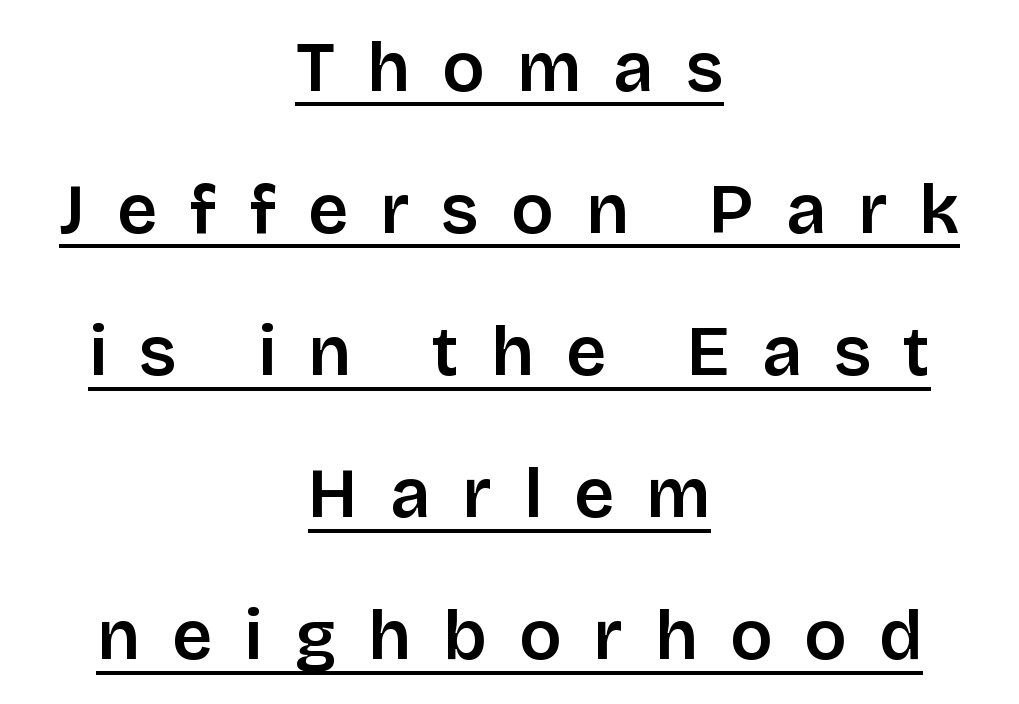
{"serif": "no", "italic": "no", "width": "normal", "stroke_contrast": "low", "x_height": "large", "monospaced": "no", "underline": "yes", "align": "center", "line_spacing": "loose", "line_spacing_ratio": 2.03, "letter_spacing": "wide", "letter_spacing_em": 0.46, "glyph_px": 70}
